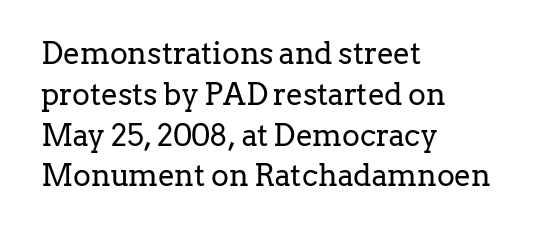
The image shows 30 px regular-weight serif type, upright; set left-aligned, normal line spacing (1.36x), normal letter spacing, not underlined; low stroke contrast and a medium x-height.
